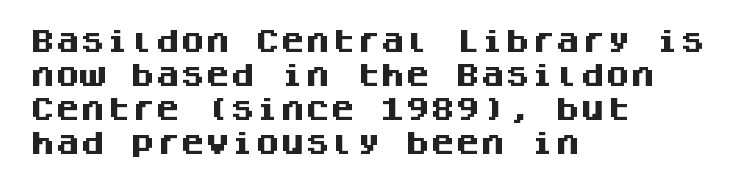
The image shows 25 px bold type, upright; set left-aligned, normal line spacing (1.36x), normal letter spacing, not underlined.
